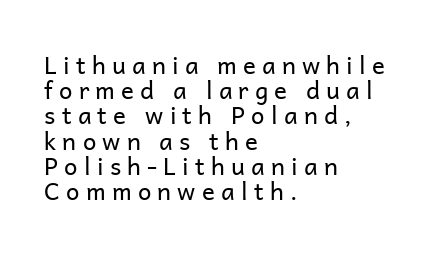
The letterforms stand isolated, each surrounded by extra space. In terms of leading, this rendering errs on the cramped side. Honestly, there is no underline to notice here at all. Every row of glyphs begins at an identical x-position on the left. Vertical strokes here are truly vertical. On a weight scale, this lands at 450 or below.
